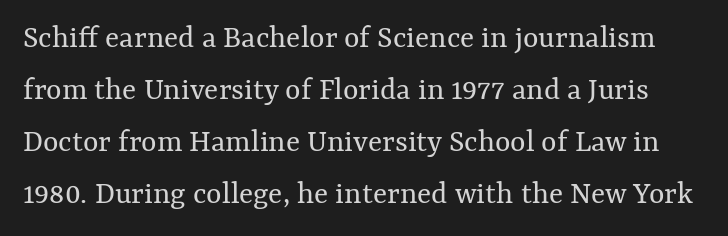
{"italic": "no", "bold": "no", "weight": "regular", "width": "normal", "stroke_contrast": "medium", "x_height": "medium", "monospaced": "no", "underline": "no", "line_spacing": "normal", "line_spacing_ratio": 1.58, "letter_spacing": "normal", "letter_spacing_em": 0.0, "glyph_px": 33}
